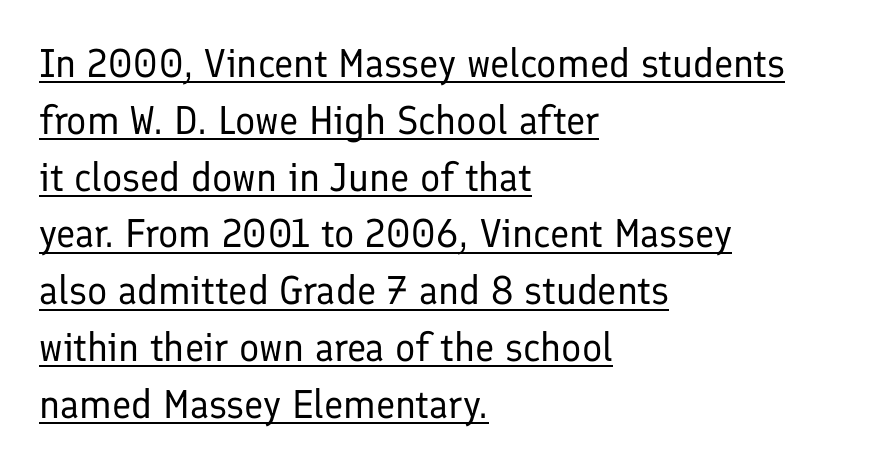
{"serif": "no", "italic": "no", "bold": "no", "weight": "regular", "width": "normal", "stroke_contrast": "low", "x_height": "medium", "monospaced": "no", "underline": "yes", "align": "left", "line_spacing": "normal", "line_spacing_ratio": 1.42, "letter_spacing": "normal", "letter_spacing_em": 0.0, "glyph_px": 40}
